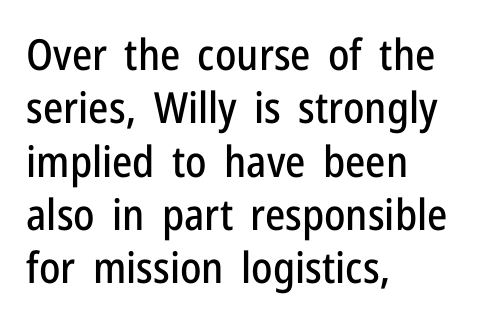
The image shows 43 px condensed sans-serif type, upright; set left-aligned, line spacing 1.24x, normal letter spacing, not underlined; low stroke contrast and a medium x-height.
